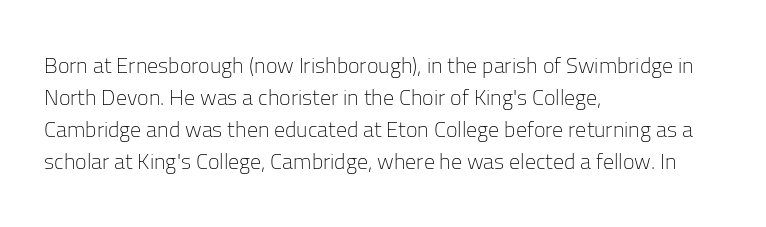
Weight: in the light-to-regular range. These lines keep a tight, regular rhythm from letter to letter. Any mark beneath the type? The region is blank. Left-aligned paragraph, ragged on the right. If you drew a line through each stem, it would be perfectly vertical. Honestly, the row spacing looks completely unremarkable.
